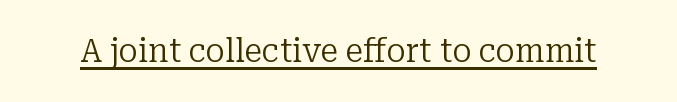
Does the lettering tilt? It doesn't — this is upright. Spacing between characters is what you'd get straight out of the box. The typeface has the unassuming heft of standard copy or less. Look at the bottom of the vertical strokes: they flare into serifs here. Do the characters align in a grid? No, the font is proportional.
